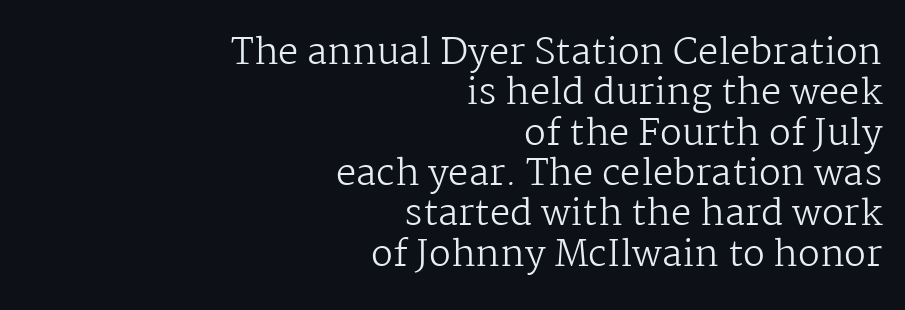
The image shows 36 px regular-weight serif type, upright; set right-aligned, tight line spacing (1.12x), normal letter spacing, not underlined; medium stroke contrast and a medium x-height.
